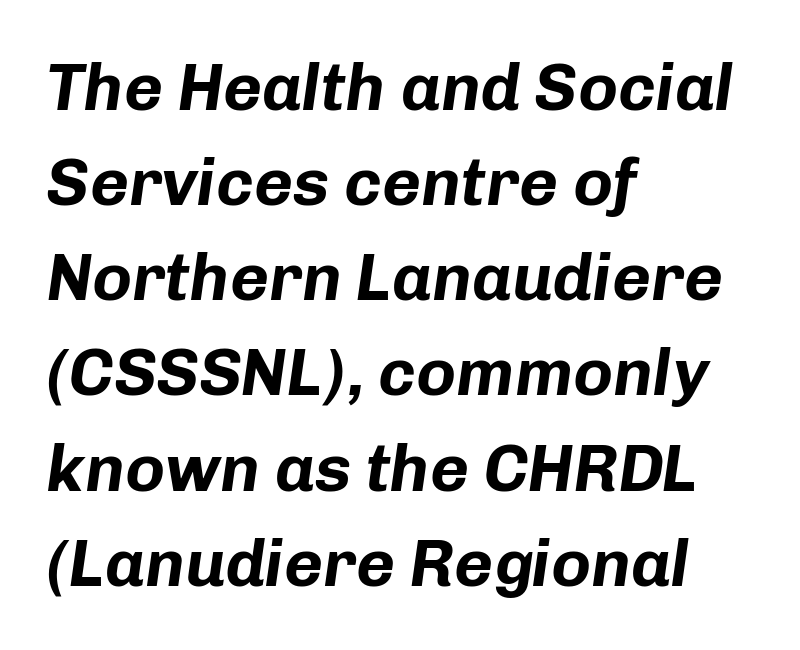
Where is the straight margin? On the left. The face used here is proportionally spaced, like ordinary book or web type. How would I describe the line gaps? Plain and ordinary. It's the slanting kind of type. The area under the type is left untouched. Thick stems and heavy bowls — unmistakably bold.
